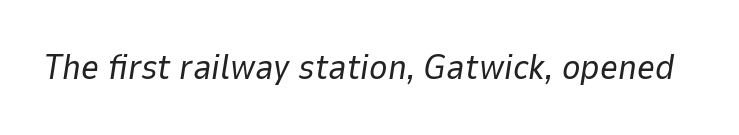
Q: Is the text bold? A: No.
Q: Is the text italic (slanted)? A: Yes, it leans right by about 9 degrees.
Q: Is the text underlined? A: No.
Q: Is the spacing between letters normal or unusually wide? A: Normal.
Q: Width (condensed, normal, or wide)? A: Normal.
Q: Stroke contrast? A: Low.
Q: x-height? A: Medium.
Q: Monospaced? A: No.
